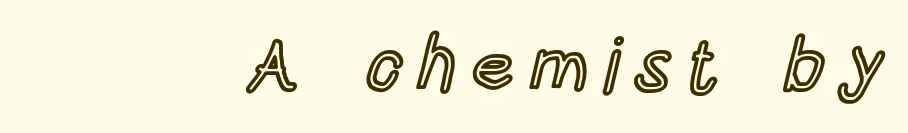
Q: Is the text italic (slanted)? A: Yes.
Q: Is the text underlined? A: No.
Q: How is the paragraph aligned? A: Right-aligned.
Q: Is the spacing between letters normal or unusually wide? A: Unusually wide.
Q: Width (condensed, normal, or wide)? A: Condensed.
Q: x-height? A: Large.
Q: Monospaced? A: No.
